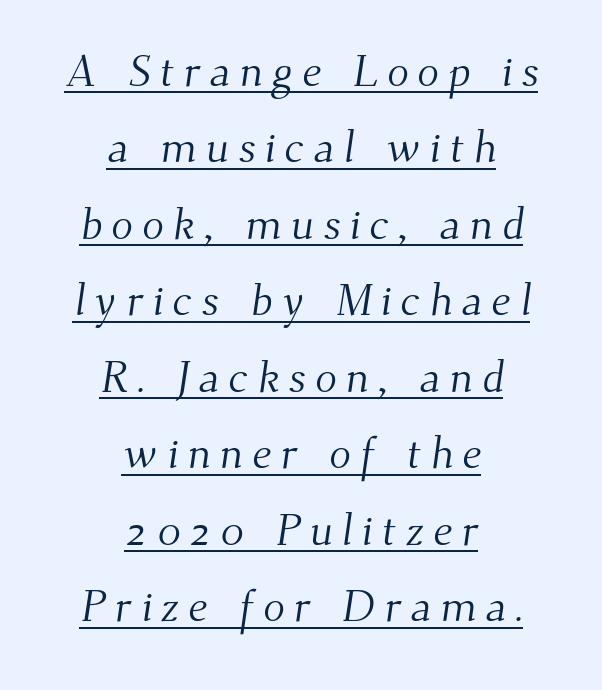
{"serif": "yes", "bold": "no", "weight": "light", "width": "normal", "stroke_contrast": "medium", "x_height": "small", "monospaced": "no", "underline": "yes", "align": "center", "line_spacing": "normal", "line_spacing_ratio": 1.7, "letter_spacing": "wide", "letter_spacing_em": 0.2, "glyph_px": 45}
